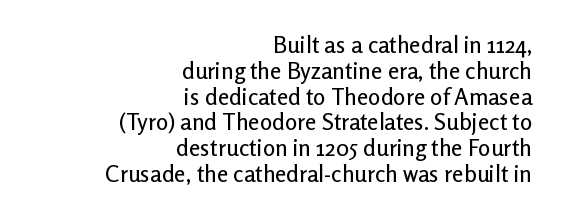
Q: Is the text italic (slanted)? A: No, it is upright.
Q: Is the text underlined? A: No.
Q: How is the paragraph aligned? A: Right-aligned.
Q: Is the spacing between letters normal or unusually wide? A: Normal.
Q: Is the spacing between lines tight, normal or loose? A: Tight.
